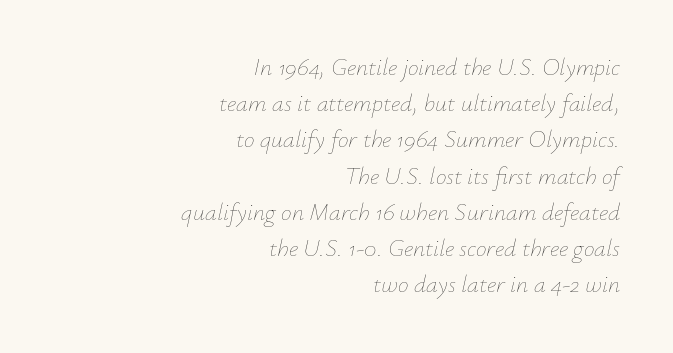
Q: Is the text bold? A: No.
Q: Is the text italic (slanted)? A: Yes, it leans right by about 12 degrees.
Q: Is the text underlined? A: No.
Q: How is the paragraph aligned? A: Right-aligned.
Q: Is the spacing between letters normal or unusually wide? A: Normal.
Q: Is the spacing between lines tight, normal or loose? A: Normal.
